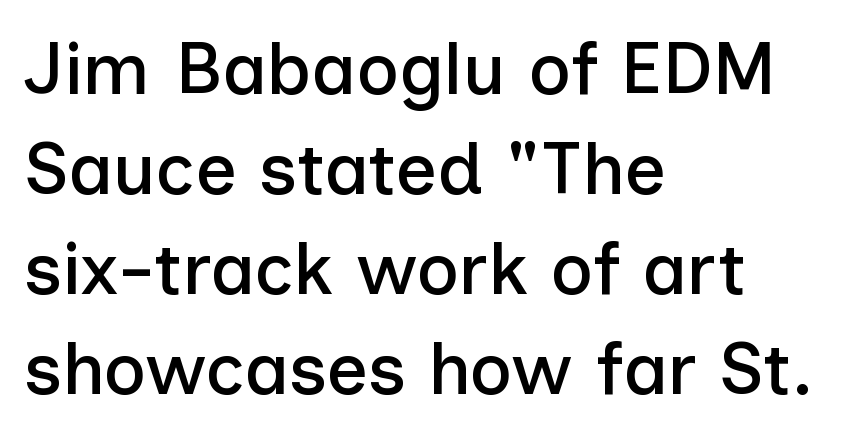
The image shows 73 px sans-serif type, upright; set left-aligned, normal line spacing (1.37x), normal letter spacing, not underlined; low stroke contrast and a medium x-height.
